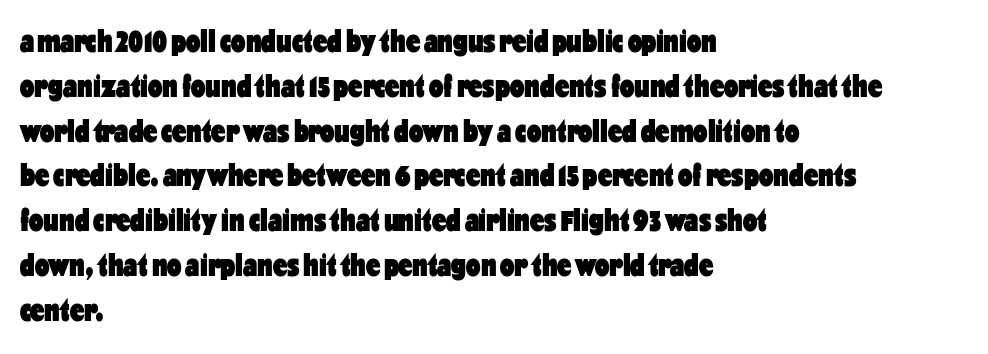
{"serif": "no", "italic": "no", "bold": "yes", "weight": "heavy", "width": "condensed", "stroke_contrast": "low", "x_height": "medium", "monospaced": "no", "underline": "no", "align": "left", "line_spacing": "normal", "line_spacing_ratio": 1.4, "letter_spacing": "normal", "letter_spacing_em": 0.0, "glyph_px": 32}
